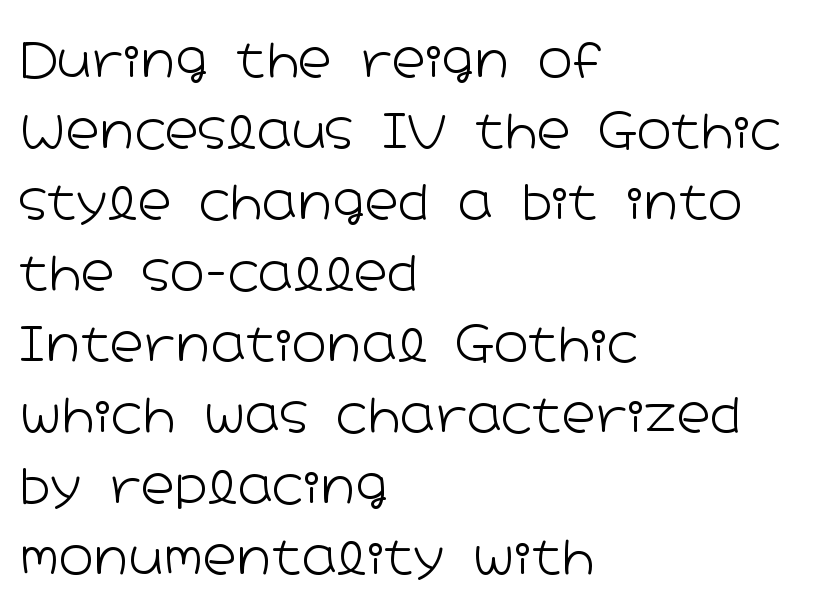
Q: Is the text bold? A: No.
Q: Is the text italic (slanted)? A: No, it is upright.
Q: Is the typeface a serif or a sans-serif typeface? A: Sans-serif.
Q: Is the text underlined? A: No.
Q: How is the paragraph aligned? A: Left-aligned.
Q: Is the spacing between letters normal or unusually wide? A: Normal.
Q: Is the spacing between lines tight, normal or loose? A: Normal.
Q: Width (condensed, normal, or wide)? A: Wide.
Q: Stroke contrast? A: Low.
Q: x-height? A: Medium.
Q: Monospaced? A: No.
